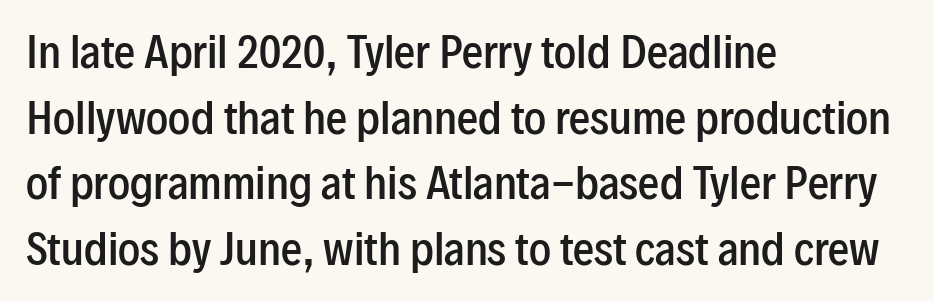
Q: Is the text bold? A: Semi-bold.
Q: Is the text italic (slanted)? A: No, it is upright.
Q: Is the typeface a serif or a sans-serif typeface? A: Sans-serif.
Q: Is the text underlined? A: No.
Q: How is the paragraph aligned? A: Left-aligned.
Q: Is the spacing between letters normal or unusually wide? A: Normal.
Q: Is the spacing between lines tight, normal or loose? A: Normal.
Q: Width (condensed, normal, or wide)? A: Condensed.
Q: Stroke contrast? A: Low.
Q: x-height? A: Medium.
Q: Monospaced? A: No.
